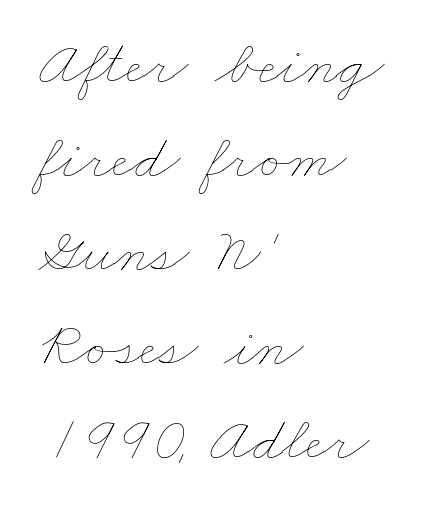
Is the stroke heavy? The answer is a plain regular-or-lighter. The face used here is proportionally spaced, like ordinary book or web type. The face used here is rendered with its standard letterfit. Decoration check: the copy has no underline.
